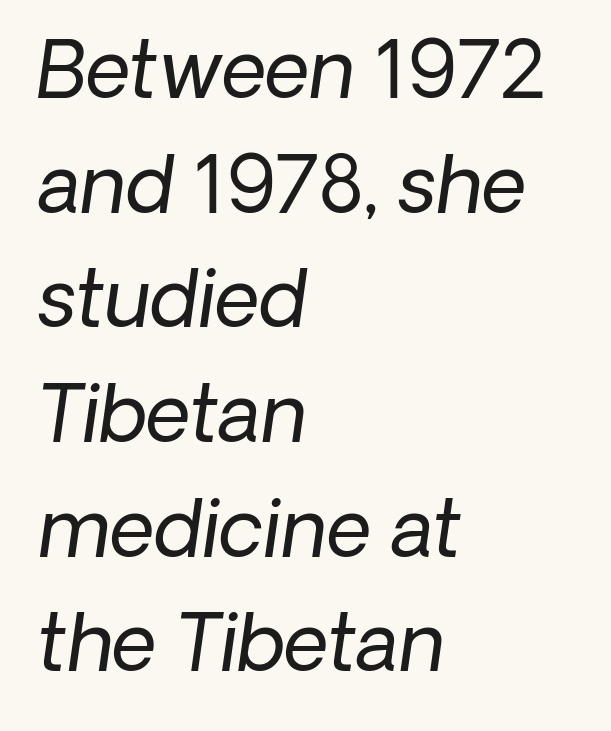
The image shows 78 px regular-weight type, italic (leaning right); set left-aligned, normal line spacing (1.47x), normal letter spacing, not underlined; low stroke contrast and a medium x-height.
